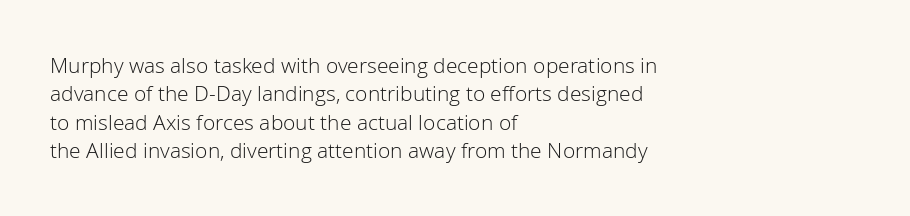
The image shows 21 px text type, upright; set left-aligned, normal line spacing (1.35x), normal letter spacing, not underlined.
